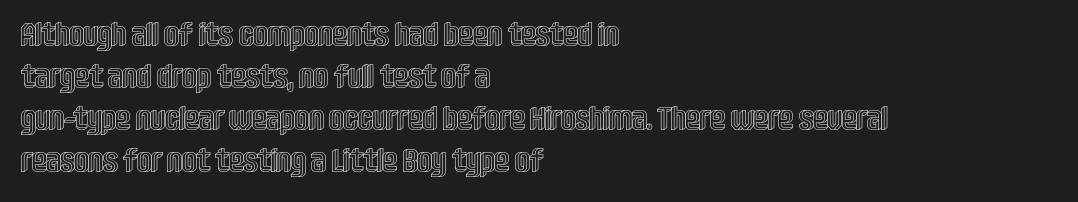
Q: Is the text italic (slanted)? A: No, it is upright.
Q: Is the text underlined? A: No.
Q: How is the paragraph aligned? A: Left-aligned.
Q: Is the spacing between letters normal or unusually wide? A: Normal.
Q: Is the spacing between lines tight, normal or loose? A: Normal.
Q: Width (condensed, normal, or wide)? A: Condensed.
Q: x-height? A: Large.
Q: Monospaced? A: No.
